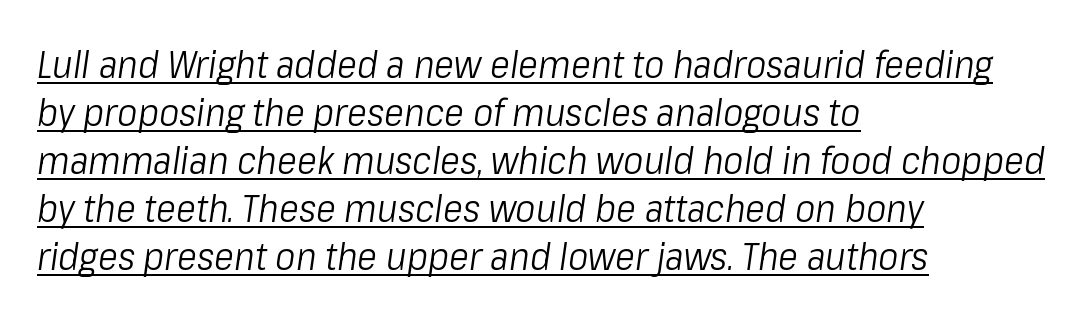
The image shows 38 px light, condensed type, italic (leaning right); set left-aligned, normal line spacing (1.26x), normal letter spacing, underlined; low stroke contrast and a medium x-height.
